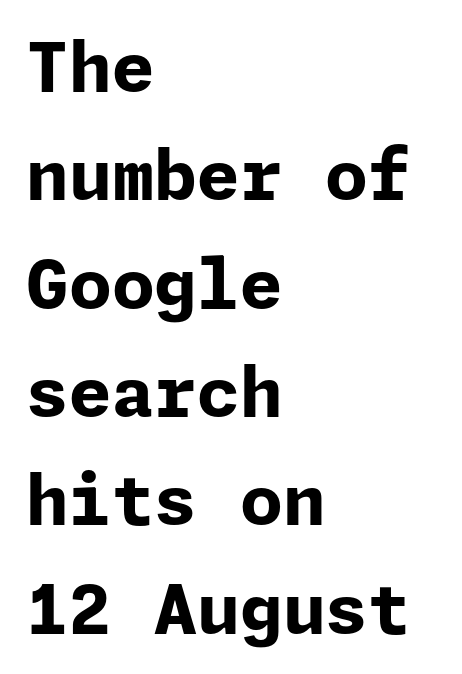
The image shows 69 px bold sans-serif type, upright; set left-aligned, normal line spacing (1.57x), normal letter spacing, not underlined; low stroke contrast and a medium x-height.
